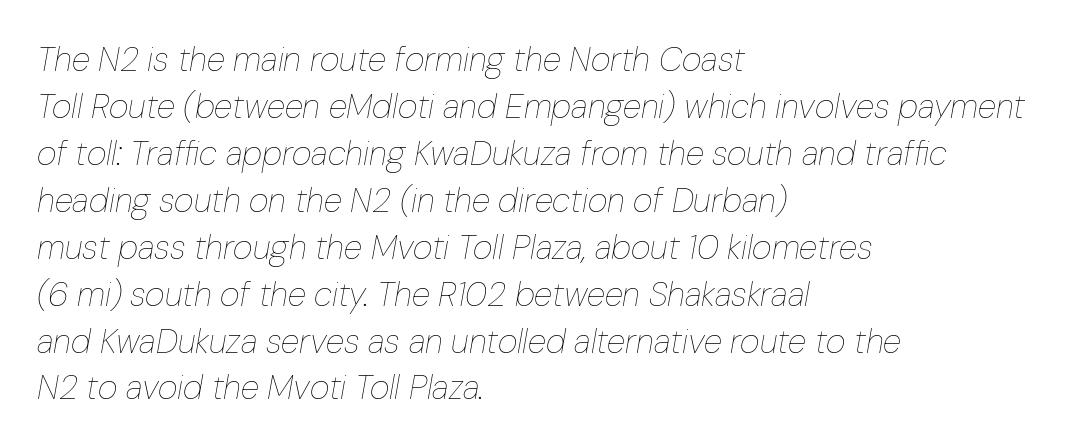
If you drew a line through each stem, it would be angled. Caption: face not bold, strokes unweighted. Nobody drew a line under any word here. In terms of leading, this rendering sits right in the middle.
